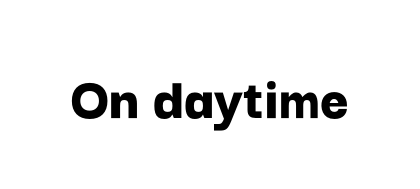
{"serif": "no", "italic": "no", "bold": "yes", "weight": "bold", "width": "normal", "stroke_contrast": "low", "x_height": "medium", "monospaced": "no", "underline": "no", "letter_spacing": "normal", "letter_spacing_em": 0.0, "glyph_px": 62}
